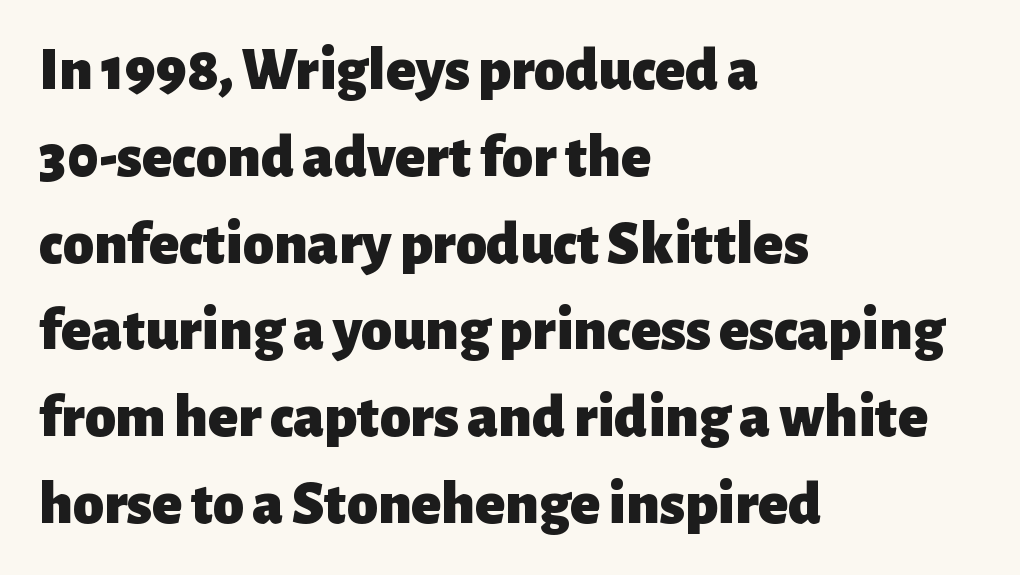
The image shows 62 px heavy sans-serif type, upright; set left-aligned, normal line spacing (1.4x), normal letter spacing, not underlined; low stroke contrast and a medium x-height.
